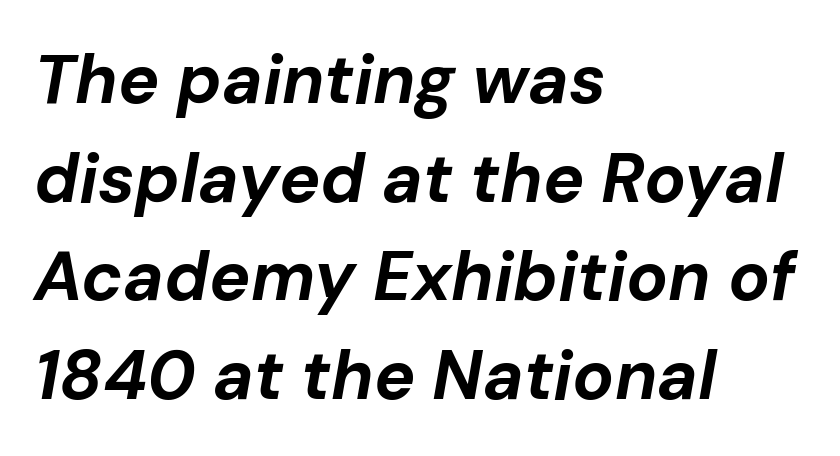
Q: Is the text bold? A: Yes.
Q: Is the text italic (slanted)? A: Yes, it leans right by about 10 degrees.
Q: Is the text underlined? A: No.
Q: How is the paragraph aligned? A: Left-aligned.
Q: Is the spacing between letters normal or unusually wide? A: Normal.
Q: Is the spacing between lines tight, normal or loose? A: Normal.
Q: Width (condensed, normal, or wide)? A: Normal.
Q: Stroke contrast? A: Low.
Q: x-height? A: Medium.
Q: Monospaced? A: No.
